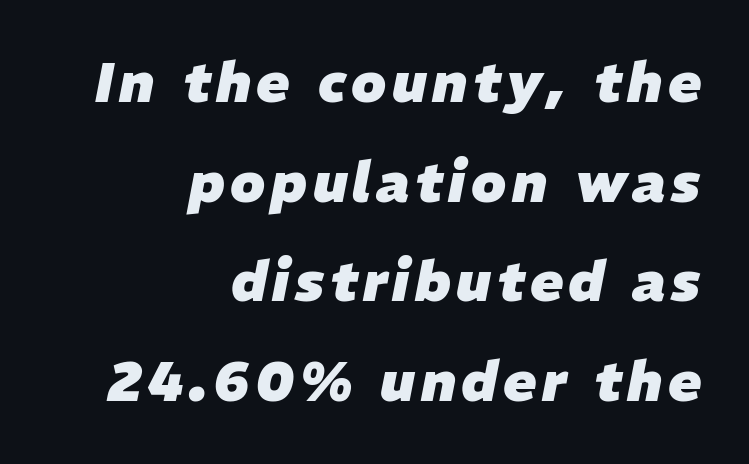
The image shows 55 px heavy type, italic (leaning right); set right-aligned, line spacing 1.81x, not underlined; low stroke contrast and a medium x-height.
